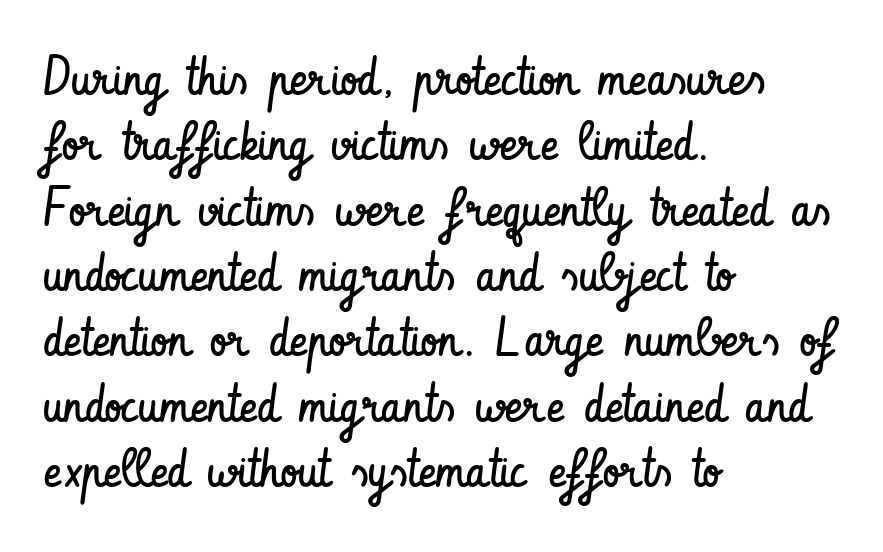
The image shows 54 px regular-weight, condensed sans-serif type, upright; set left-aligned, line spacing 1.21x, normal letter spacing, not underlined; low stroke contrast and a small x-height.
